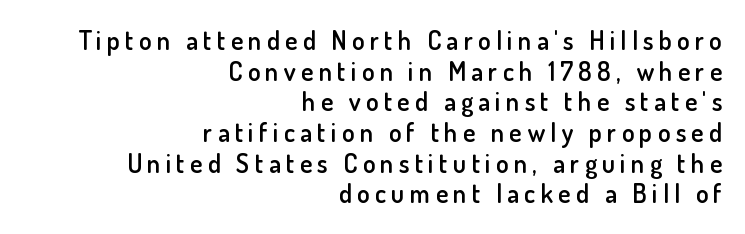
Q: Is the text bold? A: Semi-bold.
Q: Is the text italic (slanted)? A: No, it is upright.
Q: Is the text underlined? A: No.
Q: How is the paragraph aligned? A: Right-aligned.
Q: Is the spacing between letters normal or unusually wide? A: Unusually wide.
